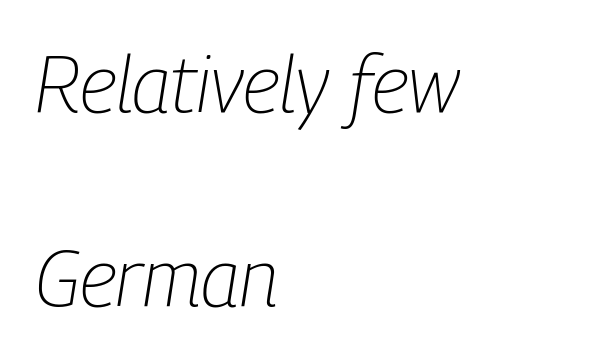
Q: Is the text bold? A: No.
Q: Is the text italic (slanted)? A: Yes, it leans right by about 9 degrees.
Q: Is the text underlined? A: No.
Q: How is the paragraph aligned? A: Left-aligned.
Q: Is the spacing between letters normal or unusually wide? A: Normal.
Q: Is the spacing between lines tight, normal or loose? A: Loose.
Q: Width (condensed, normal, or wide)? A: Condensed.
Q: Stroke contrast? A: Low.
Q: x-height? A: Medium.
Q: Monospaced? A: No.
